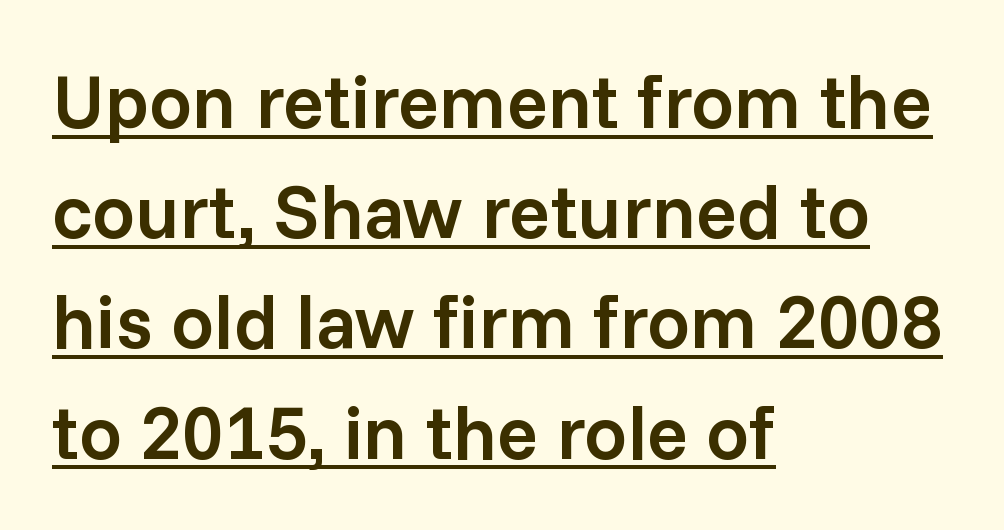
{"serif": "no", "italic": "no", "bold": "semi", "weight": "semibold", "width": "normal", "stroke_contrast": "low", "x_height": "medium", "monospaced": "no", "underline": "yes", "align": "left", "line_spacing": "normal", "line_spacing_ratio": 1.45, "letter_spacing": "normal", "letter_spacing_em": 0.0, "glyph_px": 76}
